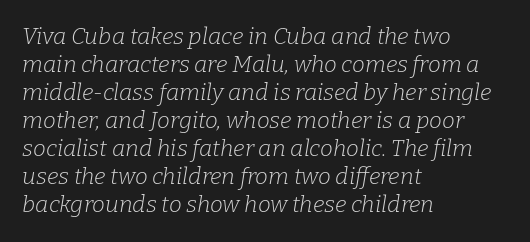
Has an underline been added? It has not. Line beginnings align vertically; line endings do not. Characters are canted at an angle relative to the baseline's perpendicular. Tracking value appears to be zero — textbook default spacing.
